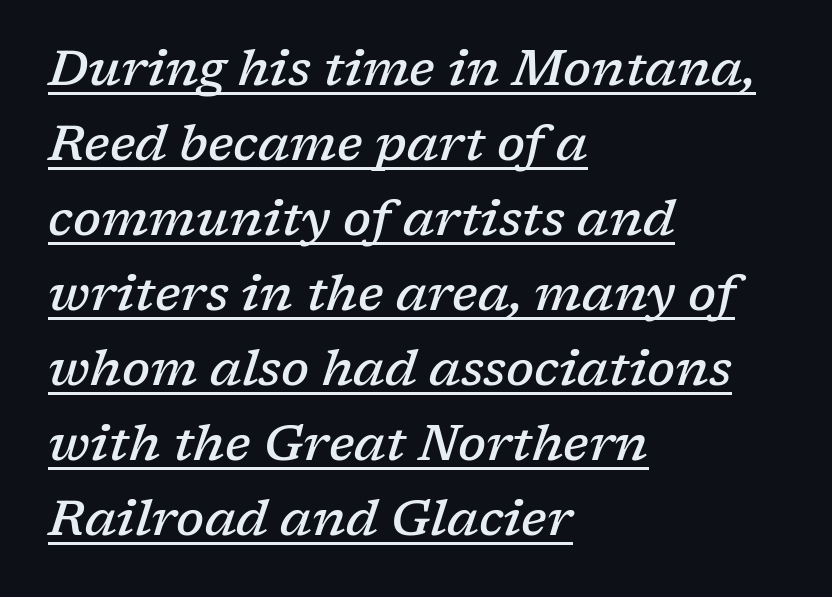
{"serif": "yes", "italic": "yes", "lean": "right", "slant_degrees": 17, "bold": "semi", "weight": "semibold", "width": "normal", "stroke_contrast": "low", "x_height": "medium", "monospaced": "no", "underline": "yes", "align": "left", "line_spacing": "normal", "line_spacing_ratio": 1.5, "letter_spacing": "normal", "letter_spacing_em": 0.0, "glyph_px": 50}
